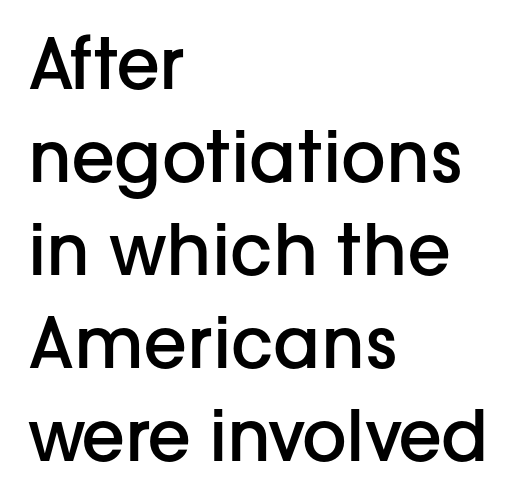
The image shows 70 px semibold sans-serif type, upright; set left-aligned, normal line spacing (1.33x), normal letter spacing, not underlined; low stroke contrast and a medium x-height.
